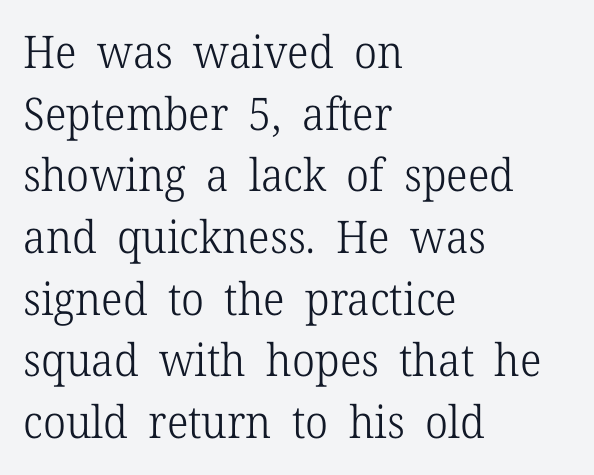
Notice how the stems are strictly vertical — no italics here. The designer left line spacing at the default. Is this a fixed-width face? No — the glyphs have proportional, varying widths. Font category for this specimen: serif. Think standard paragraph weight, or any step lighter than that.
